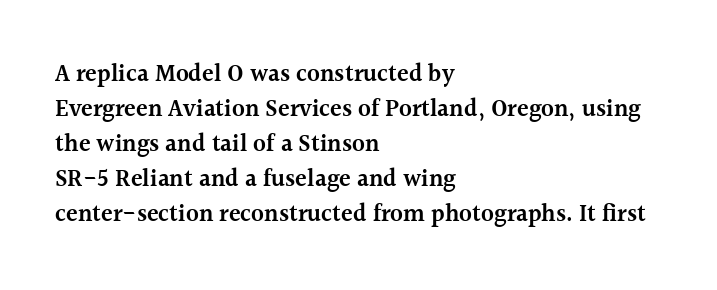
Q: Is the text bold? A: Semi-bold.
Q: Is the text italic (slanted)? A: No, it is upright.
Q: Is the text underlined? A: No.
Q: How is the paragraph aligned? A: Left-aligned.
Q: Is the spacing between letters normal or unusually wide? A: Normal.
Q: Is the spacing between lines tight, normal or loose? A: Normal.
